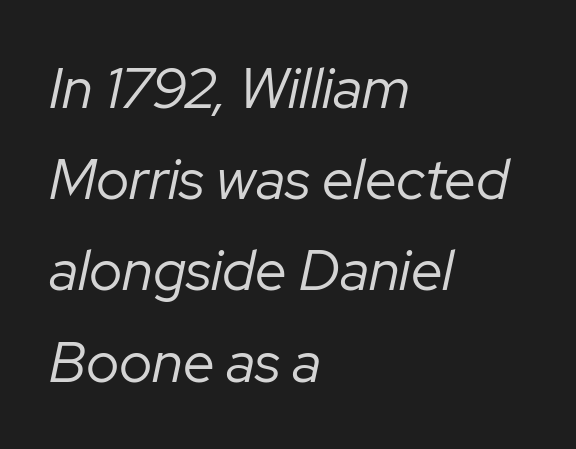
The image shows 57 px regular-weight type, italic (leaning right); set left-aligned, normal line spacing (1.6x), normal letter spacing, not underlined; low stroke contrast and a medium x-height.
